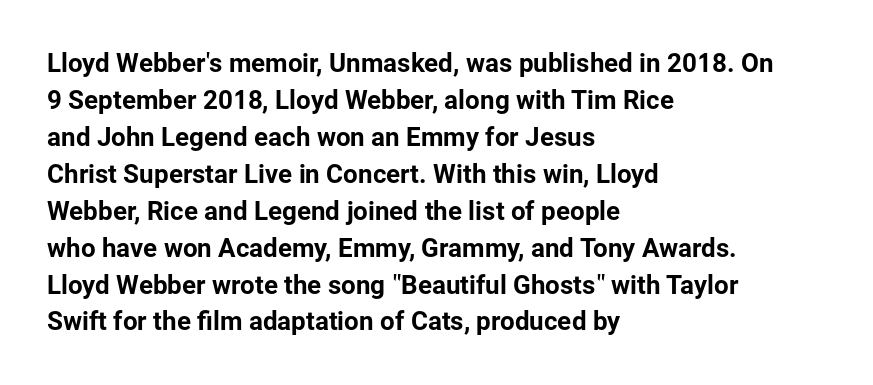
Inter-character spacing is left at the font's built-in metrics. Bare-footed words on every line. Every stem runs plumb, perpendicular to the baseline. Line spacing here is normal. Every row of glyphs begins at an identical x-position on the left.
